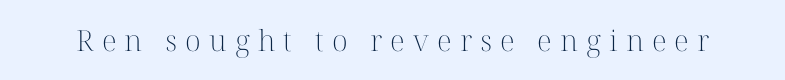
A typesetter would call this proportional, since set widths differ per character. Classification — serif. A roman cut, with each character standing at attention. The weight would be labelled regular, book, light, or lighter still.
